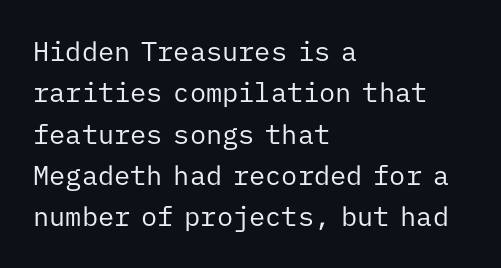
In terms of leading, this rendering sits right in the middle. The lettering stays uniformly vertical, giving the passage a roman look. Decoration check: the copy has no underline. The passage shown is not bold in any degree. How are the letters spaced? Ordinarily, with no added tracking.
